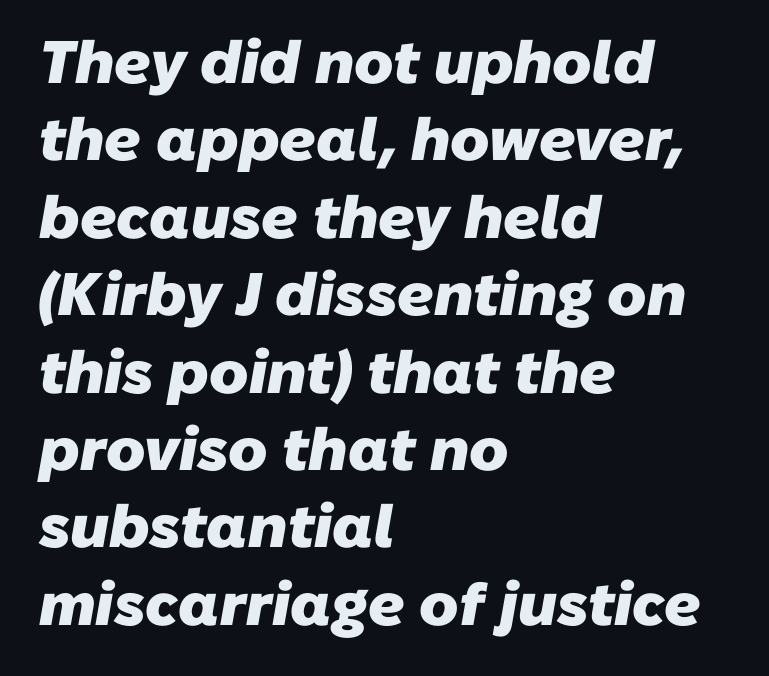
{"serif": "no", "bold": "yes", "weight": "heavy", "width": "normal", "stroke_contrast": "low", "x_height": "medium", "monospaced": "no", "underline": "no", "align": "left", "line_spacing": "normal", "line_spacing_ratio": 1.29, "letter_spacing": "normal", "letter_spacing_em": 0.0, "glyph_px": 60}
